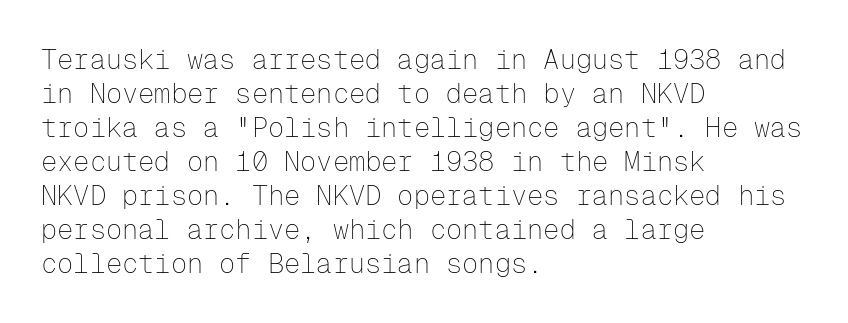
Vertically, the passage feels balanced, rows spaced as you'd expect. The strip under each line holds only bare page. Weight: in the light-to-regular range. Glyph-to-glyph distance matches everyday printed text.
